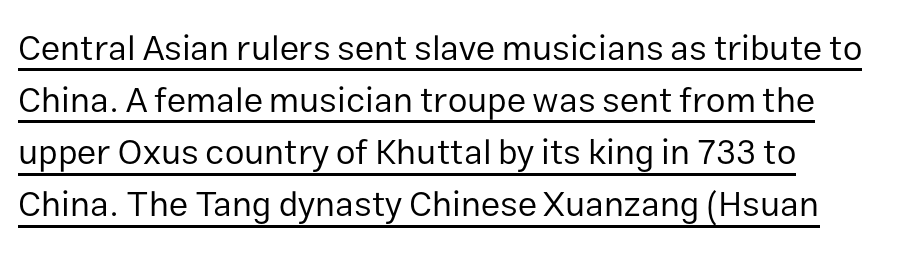
Q: Is the text bold? A: No.
Q: Is the text italic (slanted)? A: No, it is upright.
Q: Is the typeface a serif or a sans-serif typeface? A: Sans-serif.
Q: Is the text underlined? A: Yes.
Q: How is the paragraph aligned? A: Left-aligned.
Q: Is the spacing between letters normal or unusually wide? A: Normal.
Q: Is the spacing between lines tight, normal or loose? A: Normal.
Q: Width (condensed, normal, or wide)? A: Normal.
Q: Stroke contrast? A: Low.
Q: x-height? A: Medium.
Q: Monospaced? A: No.
